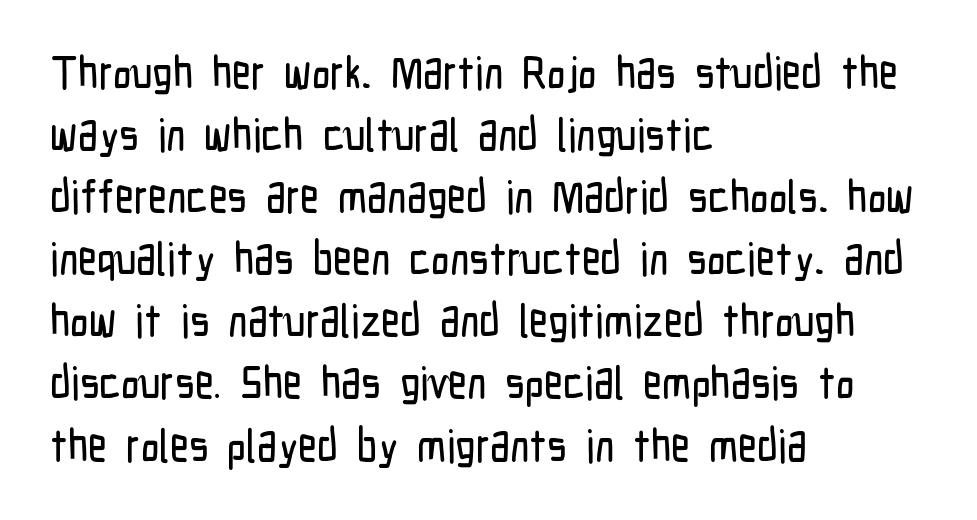
{"serif": "no", "italic": "no", "width": "condensed", "stroke_contrast": "low", "x_height": "medium", "monospaced": "no", "underline": "no", "align": "left", "line_spacing": "normal", "line_spacing_ratio": 1.35, "letter_spacing": "normal", "letter_spacing_em": 0.0, "glyph_px": 46}
